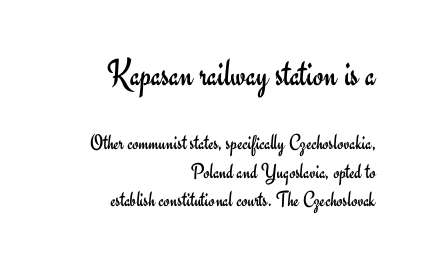
The image shows 38 px regular-weight sans-serif type; set right-aligned, normal line spacing (1.29x), normal letter spacing, not underlined; the first (top) block is 1.73x larger; low stroke contrast and a small x-height.
